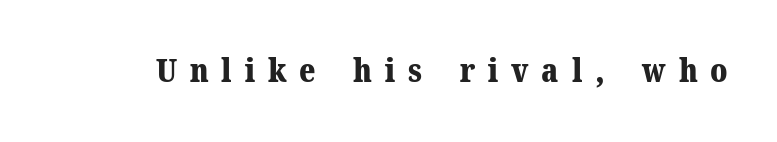
{"serif": "yes", "italic": "no", "bold": "yes", "weight": "bold", "width": "normal", "stroke_contrast": "medium", "x_height": "medium", "monospaced": "no", "underline": "no", "letter_spacing": "wide", "letter_spacing_em": 0.39, "glyph_px": 33}
